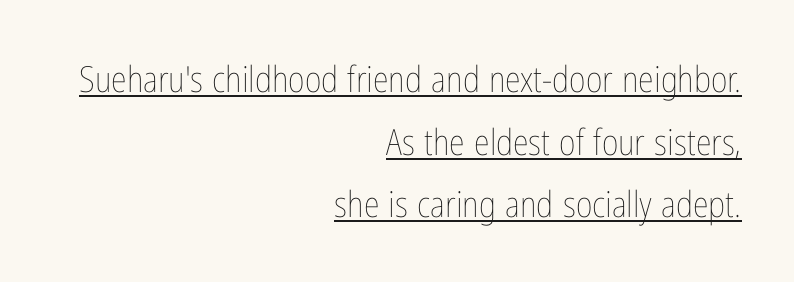
Q: Is the text bold? A: No.
Q: Is the text italic (slanted)? A: No, it is upright.
Q: Is the text underlined? A: Yes.
Q: How is the paragraph aligned? A: Right-aligned.
Q: Is the spacing between letters normal or unusually wide? A: Normal.
Q: Width (condensed, normal, or wide)? A: Condensed.
Q: Stroke contrast? A: Low.
Q: x-height? A: Medium.
Q: Monospaced? A: No.
